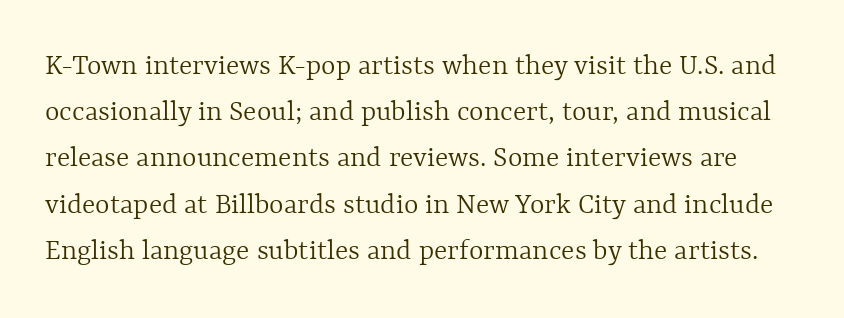
Each word holds together tightly as a unit, with standard inter-letter gaps. Weight: regular or lighter. Beneath every word, the page is bare. Vertical spacing — default. No italicization has been applied; the sample stays upright. You could not count columns in this text — the font is proportionally spaced.
